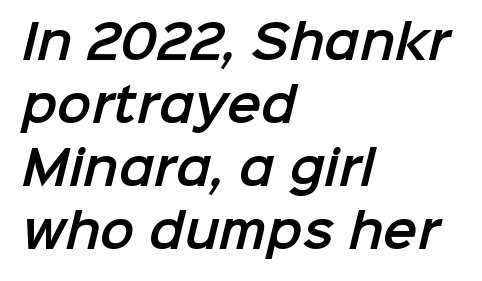
The image shows 46 px sans-serif type; set left-aligned, normal line spacing (1.37x), normal letter spacing, not underlined; low stroke contrast and a medium x-height.
